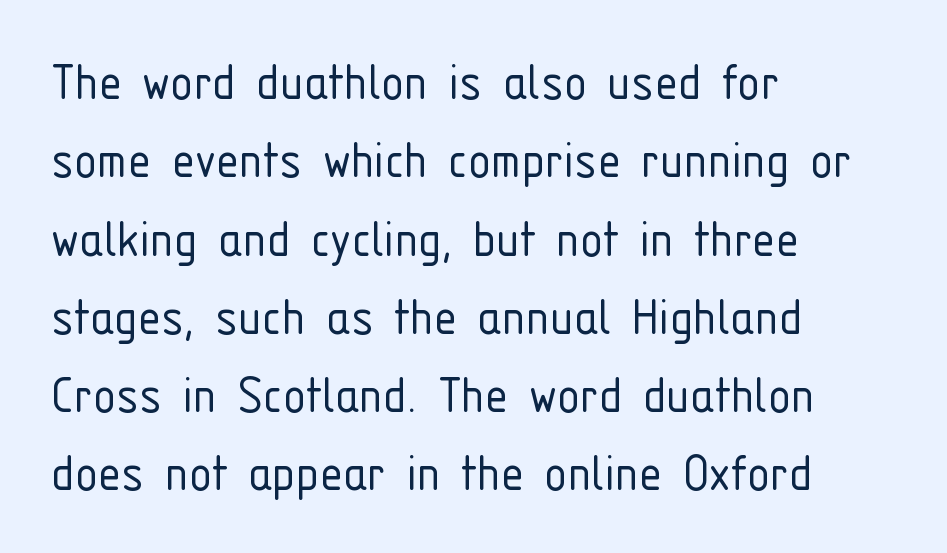
The image shows 58 px light, condensed sans-serif type, upright; set left-aligned, normal line spacing (1.35x), normal letter spacing, not underlined; low stroke contrast and a medium x-height.
